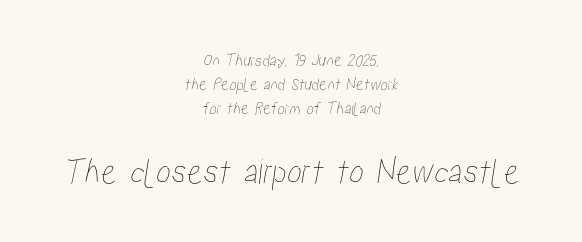
{"width": "condensed", "stroke_contrast": "low", "x_height": "medium", "monospaced": "no", "underline": "no", "align": "center", "line_spacing": "normal", "line_spacing_ratio": 1.34, "letter_spacing": "normal", "letter_spacing_em": 0.0, "larger_block": "second", "size_ratio": 2.06, "glyph_px": 37}
